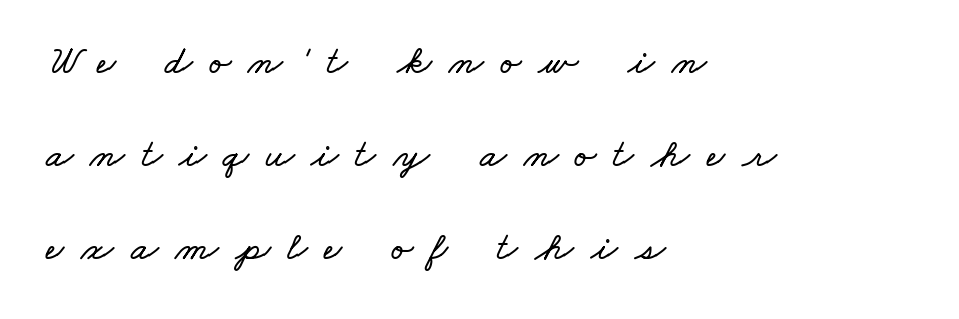
{"width": "wide", "stroke_contrast": "low", "x_height": "small", "monospaced": "no", "underline": "no", "align": "left", "line_spacing": "loose", "line_spacing_ratio": 2.33, "letter_spacing": "wide", "letter_spacing_em": 0.42, "glyph_px": 40}
